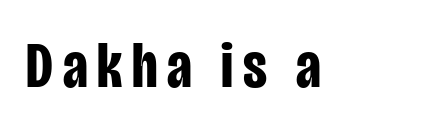
Do the letters lean? They stand straight. The glyphs are unaccompanied by any horizontal stroke below them. The font family rendered here belongs to the sans-serif group. Summary of weight: heavy, a full bold. The face used here is proportionally spaced, like ordinary book or web type.
